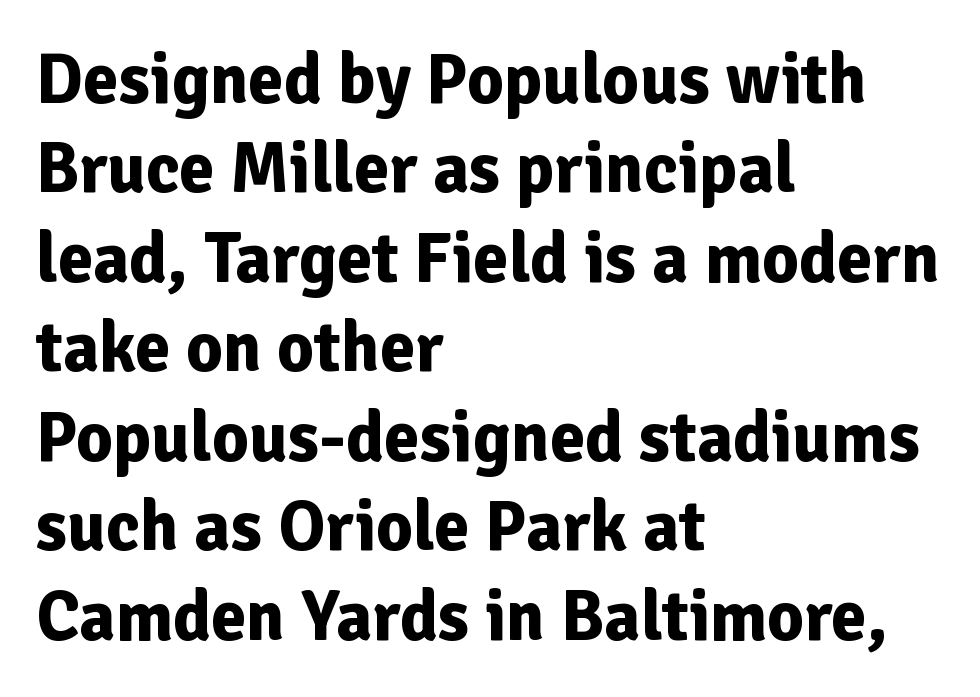
A typesetter would label this face a sans. These lines are rendered in a variable-pitch font. Caption: bold face, heavy strokes. The paragraph has a hard left edge and a soft right edge. The letterforms sit shoulder to shoulder at normal distance. Horizontal bands of white between lines are of average thickness.
